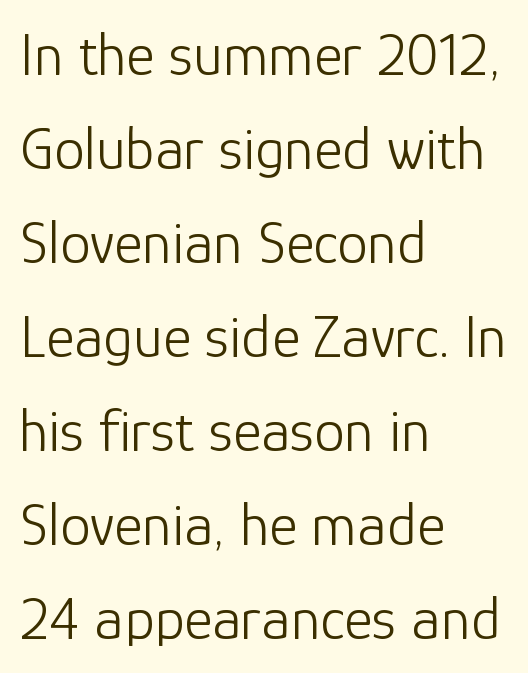
{"serif": "no", "italic": "no", "bold": "no", "weight": "light", "width": "normal", "stroke_contrast": "low", "x_height": "medium", "monospaced": "no", "underline": "no", "align": "left", "line_spacing": "normal", "line_spacing_ratio": 1.54, "letter_spacing": "normal", "letter_spacing_em": 0.0, "glyph_px": 61}
